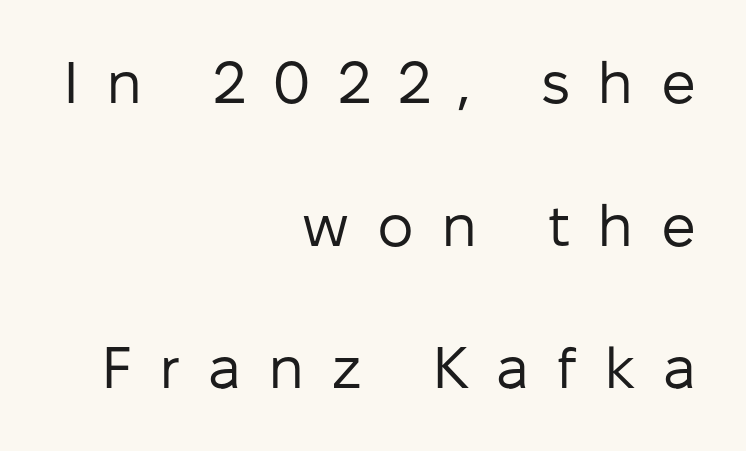
The image shows 58 px regular-weight sans-serif type, upright; set right-aligned, loose line spacing (2.46x), unusually wide letter spacing (+0.47 em), not underlined; low stroke contrast and a medium x-height.
